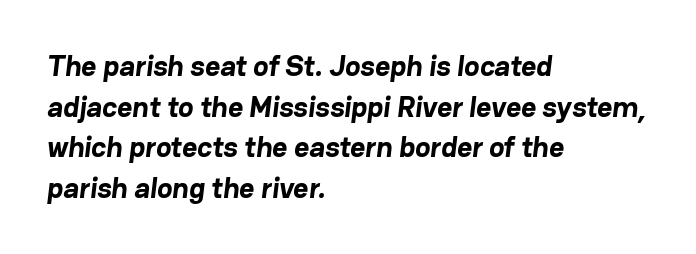
Q: Is the text bold? A: Yes.
Q: Is the typeface a serif or a sans-serif typeface? A: Sans-serif.
Q: Is the text underlined? A: No.
Q: How is the paragraph aligned? A: Left-aligned.
Q: Is the spacing between letters normal or unusually wide? A: Normal.
Q: Is the spacing between lines tight, normal or loose? A: Normal.
Q: Width (condensed, normal, or wide)? A: Normal.
Q: Stroke contrast? A: Low.
Q: x-height? A: Medium.
Q: Monospaced? A: No.
